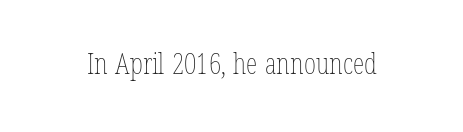
{"italic": "no", "bold": "no", "weight": "thin", "width": "condensed", "stroke_contrast": "low", "x_height": "medium", "monospaced": "no", "underline": "no", "letter_spacing": "normal", "letter_spacing_em": 0.0, "glyph_px": 29}
